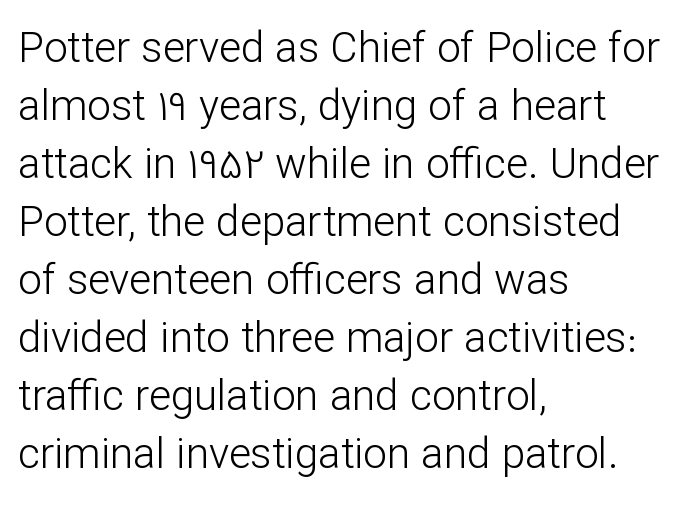
{"serif": "no", "italic": "no", "bold": "no", "weight": "light", "width": "normal", "stroke_contrast": "low", "x_height": "medium", "monospaced": "no", "underline": "no", "align": "left", "line_spacing": "normal", "line_spacing_ratio": 1.38, "letter_spacing": "normal", "letter_spacing_em": 0.0, "glyph_px": 42}
